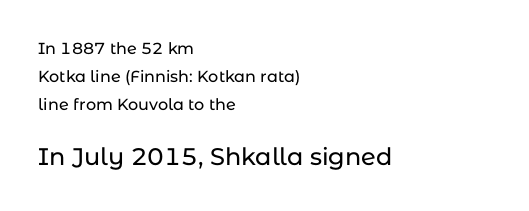
The image shows 24 px text type, upright; set left-aligned, line spacing 1.75x, normal letter spacing, not underlined; the second (bottom) block is 1.5x larger.
